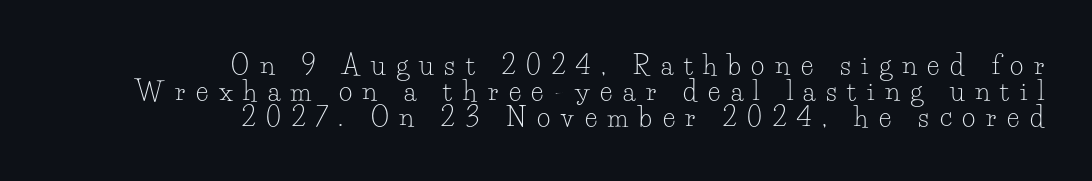
The image shows 26 px text type, upright; set right-aligned, tight line spacing (1.0x), unusually wide letter spacing (+0.41 em), not underlined.
